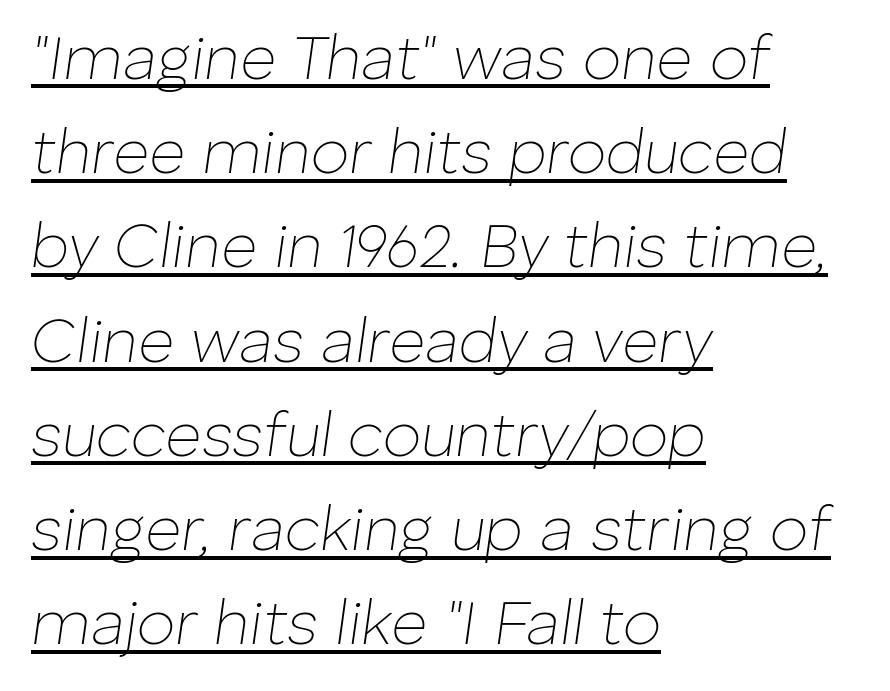
The image shows 62 px thin type, italic (leaning right); set left-aligned, normal line spacing (1.52x), normal letter spacing, underlined; low stroke contrast and a medium x-height.
